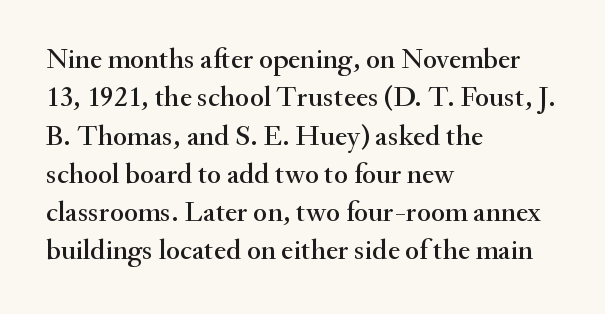
Glance below the letters and you will spot only blank space. The rendering uses natural spacing where letterforms have individual widths. This sample uses a serif face. Successive baselines arrive at the customary interval.
